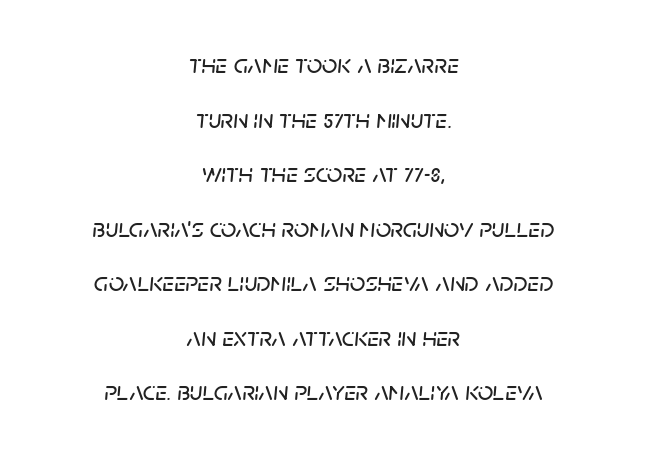
{"italic": "yes", "lean": "right", "slant_degrees": 5, "underline": "no", "align": "center", "line_spacing": "loose", "line_spacing_ratio": 2.02, "letter_spacing": "normal", "letter_spacing_em": 0.0, "glyph_px": 27}
